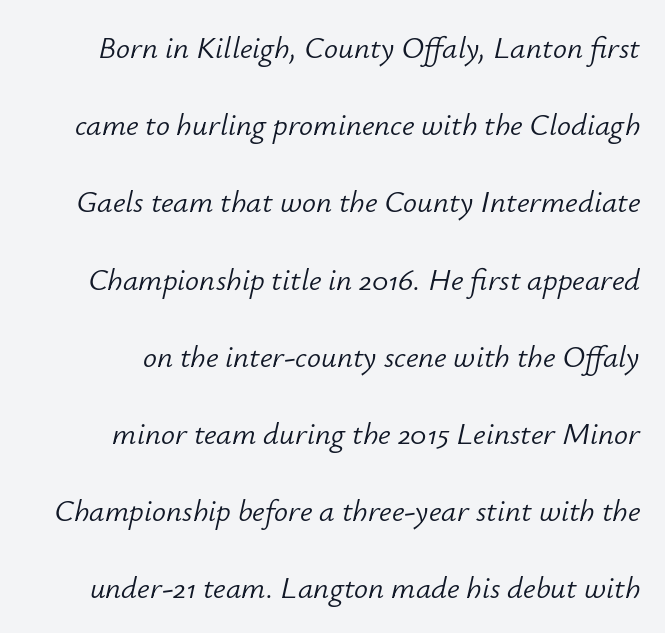
The image shows 31 px light type, italic (leaning right); set loose line spacing (2.49x), normal letter spacing, not underlined; low stroke contrast and a small x-height.
